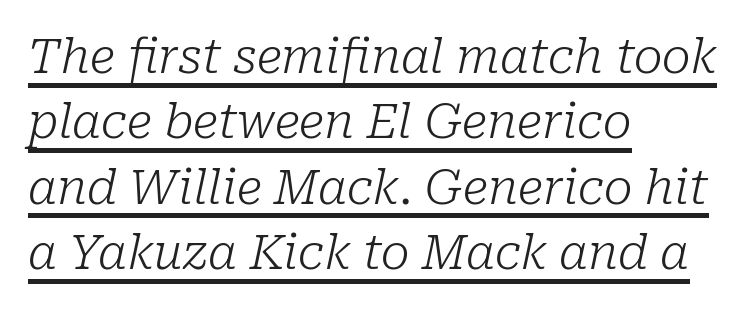
Q: Is the text bold? A: No.
Q: Is the text italic (slanted)? A: Yes, it leans right by about 10 degrees.
Q: Is the typeface a serif or a sans-serif typeface? A: Serif.
Q: Is the text underlined? A: Yes.
Q: How is the paragraph aligned? A: Left-aligned.
Q: Is the spacing between letters normal or unusually wide? A: Normal.
Q: Is the spacing between lines tight, normal or loose? A: Normal.
Q: Width (condensed, normal, or wide)? A: Normal.
Q: Stroke contrast? A: Low.
Q: x-height? A: Medium.
Q: Monospaced? A: No.
